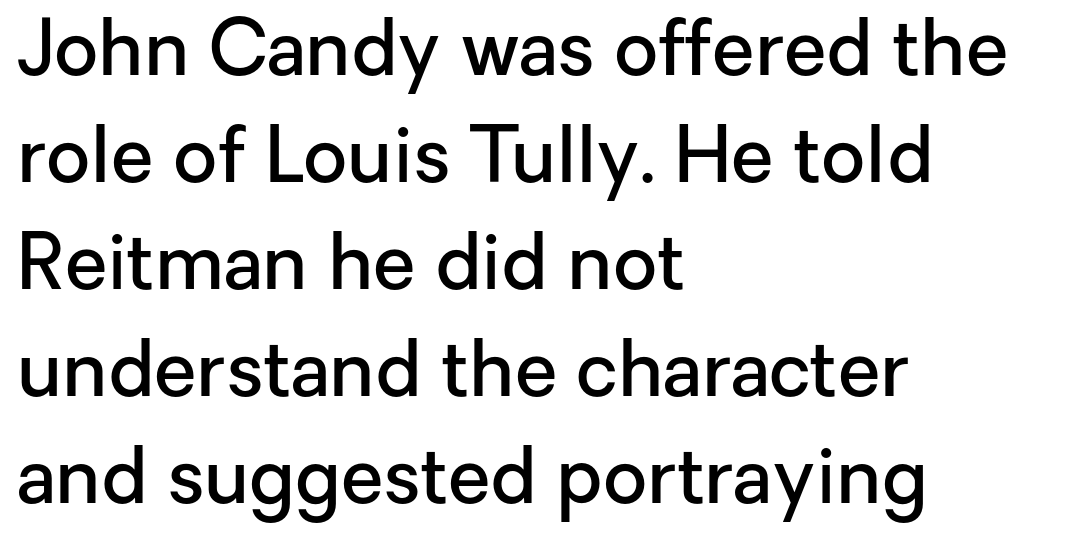
Q: Is the text bold? A: Semi-bold.
Q: Is the text italic (slanted)? A: No, it is upright.
Q: Is the typeface a serif or a sans-serif typeface? A: Sans-serif.
Q: Is the text underlined? A: No.
Q: How is the paragraph aligned? A: Left-aligned.
Q: Is the spacing between letters normal or unusually wide? A: Normal.
Q: Is the spacing between lines tight, normal or loose? A: Normal.
Q: Width (condensed, normal, or wide)? A: Normal.
Q: Stroke contrast? A: Low.
Q: x-height? A: Medium.
Q: Monospaced? A: No.
